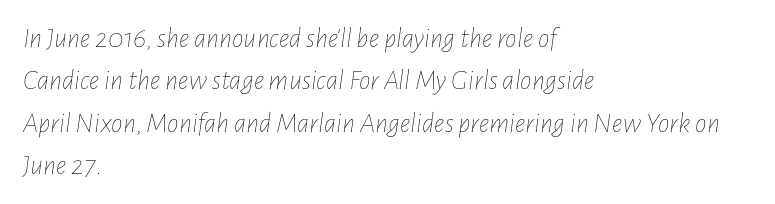
This rendering uses left alignment, leaving the right contour irregular. These lines were composed using italics. What stands out about the letter spacing? Nothing — it is the standard amount. Stems here are at most as thick as an everyday book face. This sample has the flowing, uneven cadence of proportional lettering. The gap between lines stays unmarked.
